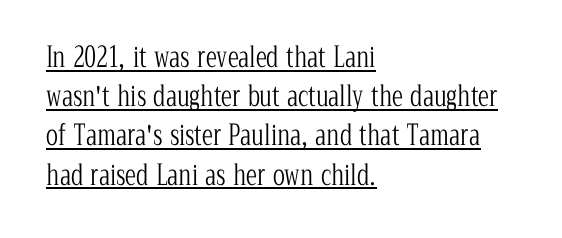
The image shows 28 px light, condensed serif type, upright; set left-aligned, normal line spacing (1.4x), normal letter spacing, underlined; low stroke contrast and a medium x-height.
